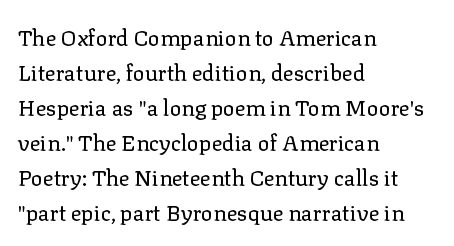
{"italic": "no", "bold": "no", "underline": "no", "align": "left", "line_spacing": "normal", "line_spacing_ratio": 1.59, "letter_spacing": "normal", "letter_spacing_em": 0.0, "glyph_px": 22}
